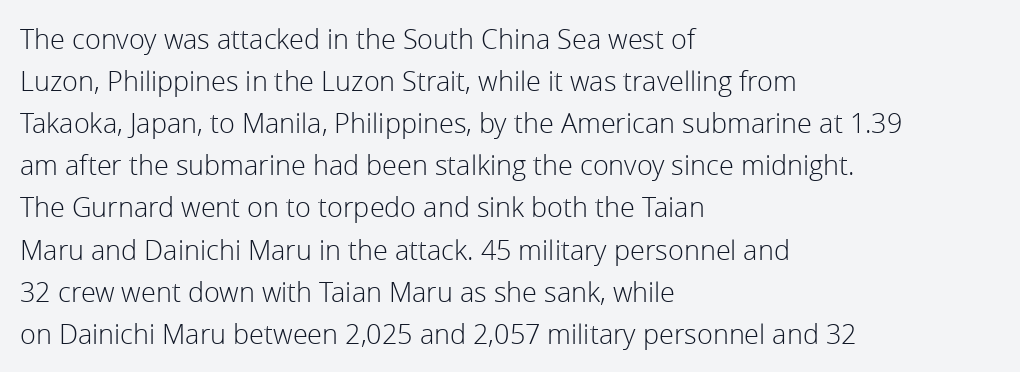
{"italic": "no", "bold": "no", "underline": "no", "align": "left", "line_spacing": "normal", "line_spacing_ratio": 1.56, "letter_spacing": "normal", "letter_spacing_em": 0.0, "glyph_px": 27}
